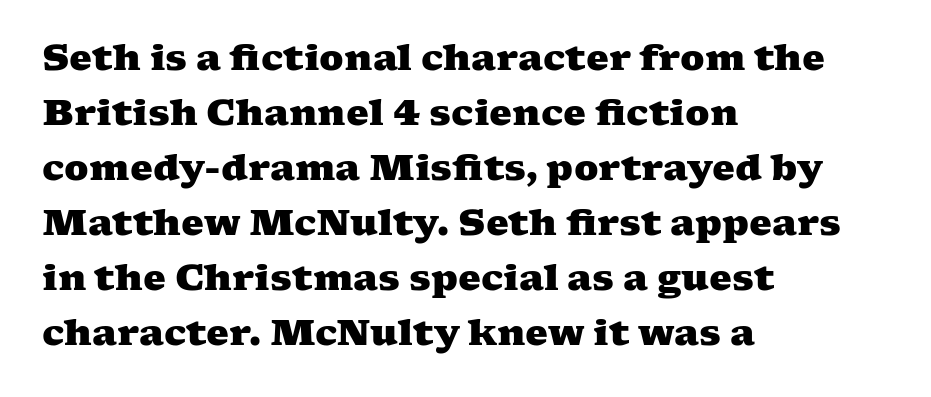
The image shows 36 px heavy, wide serif type; set left-aligned, normal line spacing (1.53x), normal letter spacing, not underlined; medium stroke contrast and a medium x-height.
